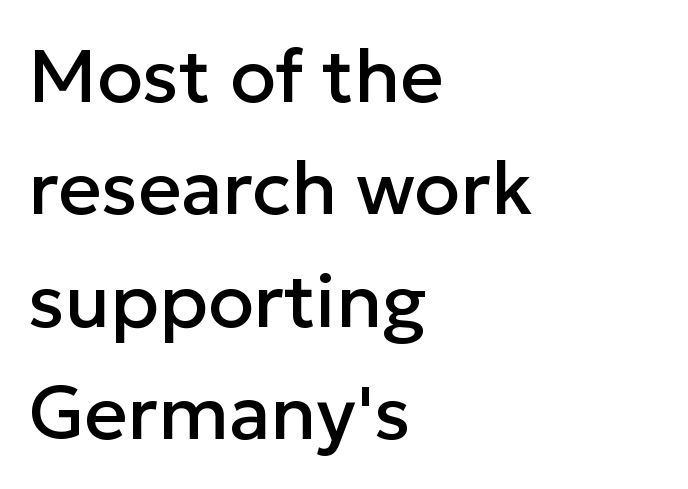
Q: Is the text italic (slanted)? A: No, it is upright.
Q: Is the typeface a serif or a sans-serif typeface? A: Sans-serif.
Q: Is the text underlined? A: No.
Q: How is the paragraph aligned? A: Left-aligned.
Q: Is the spacing between letters normal or unusually wide? A: Normal.
Q: Is the spacing between lines tight, normal or loose? A: Normal.
Q: Width (condensed, normal, or wide)? A: Normal.
Q: Stroke contrast? A: Low.
Q: x-height? A: Medium.
Q: Monospaced? A: No.
